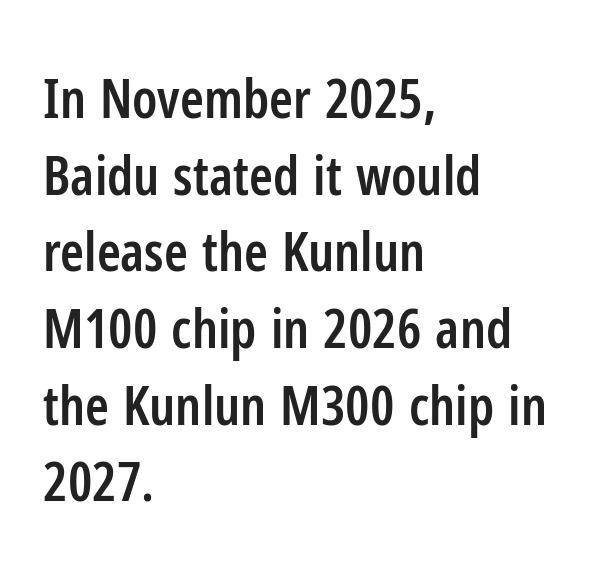
The typography opts for an upright posture over an oblique one. Summary of weight: moderately heavy, a semibold. The space between consecutive lines is moderate. Each letter keeps its own natural width here, so spacing adapts to shape. The lines are quadded left. Stroke terminals: plain, sans-serif.
